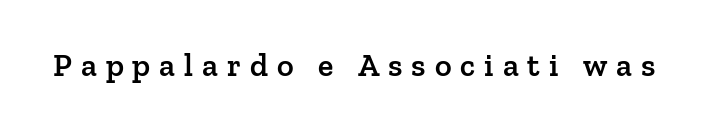
{"serif": "yes", "italic": "no", "bold": "semi", "weight": "semibold", "width": "normal", "stroke_contrast": "low", "x_height": "medium", "monospaced": "no", "underline": "no", "letter_spacing": "wide", "letter_spacing_em": 0.28, "glyph_px": 32}
